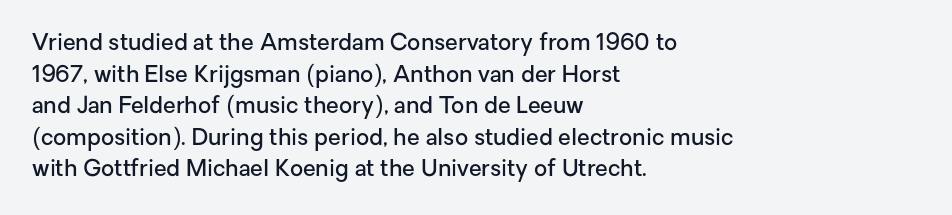
{"italic": "no", "bold": "semi", "underline": "no", "align": "left", "line_spacing": "normal", "line_spacing_ratio": 1.37, "letter_spacing": "normal", "letter_spacing_em": 0.0, "glyph_px": 23}
